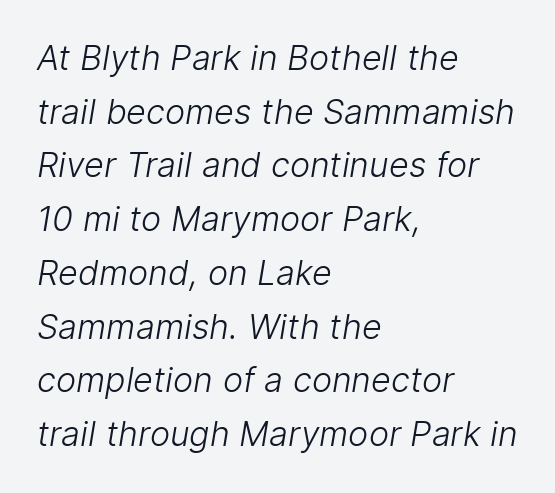
The rows are spaced the way most documents space them. The strip under each line holds only bare page. The rendering anchors every line to the left-hand side. Short note: letters normally spaced. The font is comparable to plain body text, perhaps lighter.
